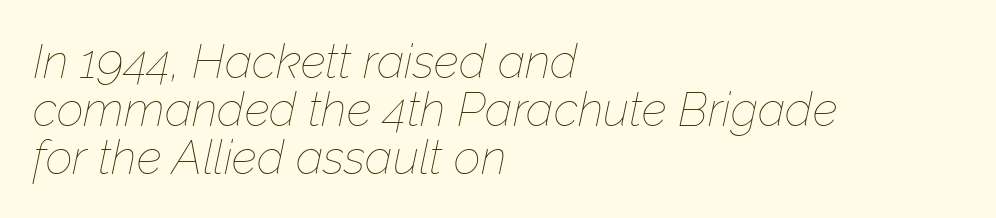
Q: Is the text bold? A: No.
Q: Is the text italic (slanted)? A: Yes, it leans right by about 12 degrees.
Q: Is the text underlined? A: No.
Q: How is the paragraph aligned? A: Left-aligned.
Q: Is the spacing between letters normal or unusually wide? A: Normal.
Q: Is the spacing between lines tight, normal or loose? A: Tight.
Q: Width (condensed, normal, or wide)? A: Normal.
Q: Stroke contrast? A: Low.
Q: x-height? A: Medium.
Q: Monospaced? A: No.
